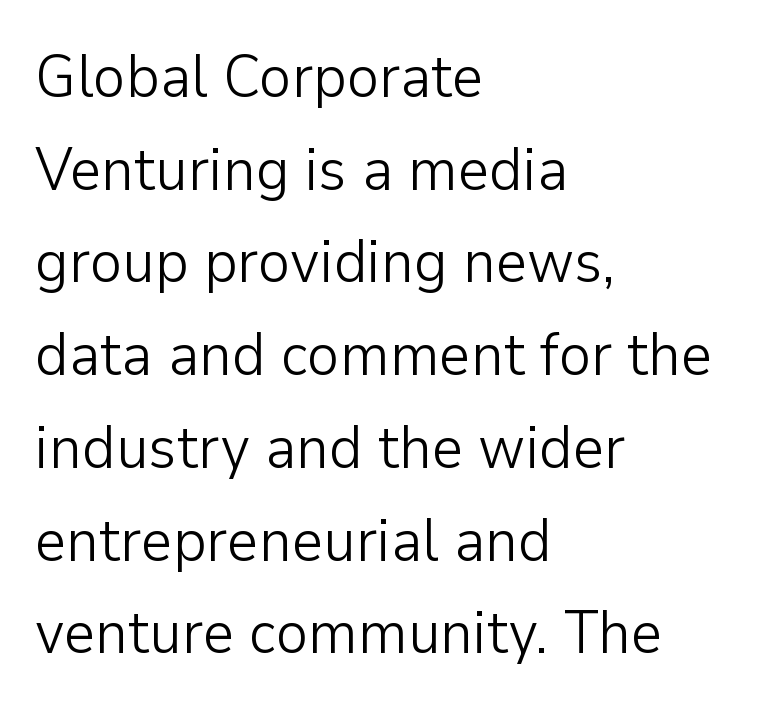
Regarding leading, the lines here are spaced in the standard way. Words appear dense and cohesive because spacing is normal. Note: no serifs on the glyphs. Posture: straight, roman, zero tilt.
